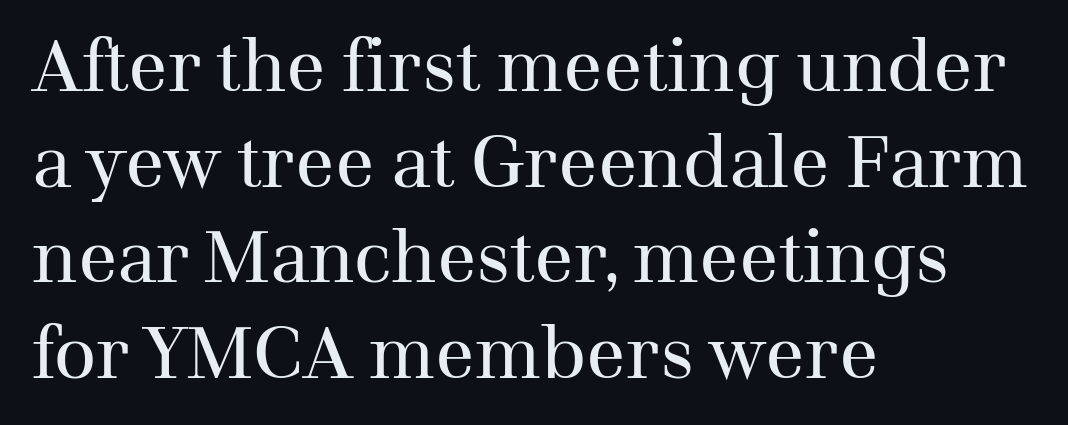
The rendering shows small feet on the letterforms — a serif design. The passage shown is typed in a proportional face where columns would drift. Caption: standard tracking, unaltered. Bold? No — there's no thickening of the strokes. The lettering holds an erect, upright posture throughout.
